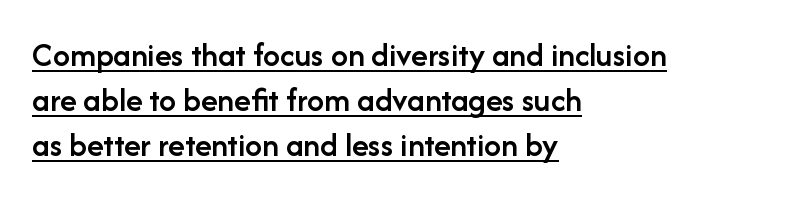
{"serif": "no", "italic": "no", "bold": "semi", "weight": "semibold", "width": "normal", "stroke_contrast": "low", "x_height": "medium", "monospaced": "no", "underline": "yes", "align": "left", "line_spacing": "normal", "line_spacing_ratio": 1.32, "letter_spacing": "normal", "letter_spacing_em": 0.0, "glyph_px": 34}
